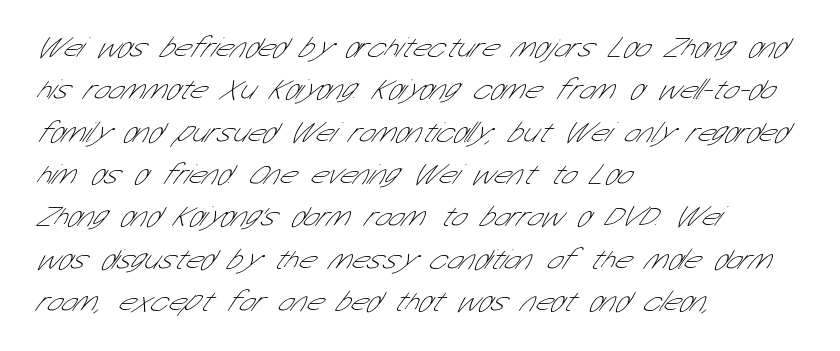
{"serif": "no", "bold": "no", "weight": "thin", "width": "condensed", "stroke_contrast": "low", "x_height": "medium", "monospaced": "no", "underline": "no", "align": "left", "line_spacing": "normal", "line_spacing_ratio": 1.46, "letter_spacing": "normal", "letter_spacing_em": 0.0, "glyph_px": 29}
